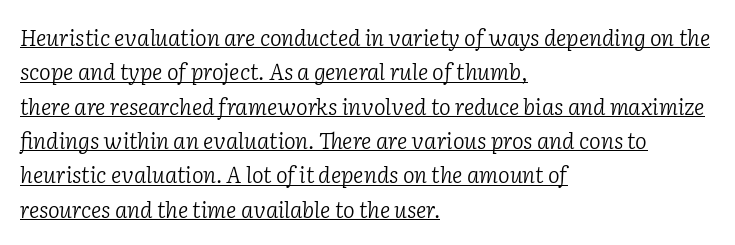
The typeface has the unassuming heft of standard copy or less. The passage shown is underscored from start to finish. The typography opts for an oblique posture over an upright one. Caption: standard tracking, unaltered.
